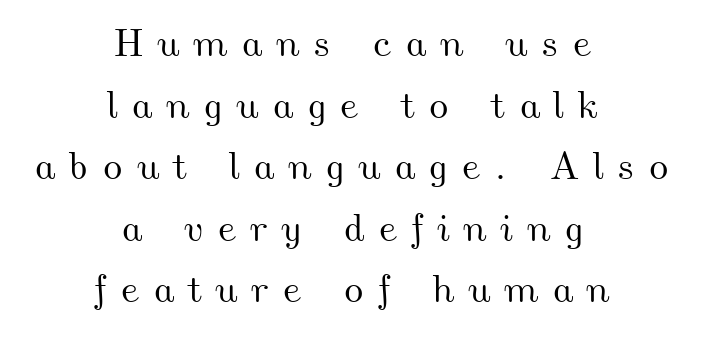
Q: Is the text underlined? A: No.
Q: How is the paragraph aligned? A: Centered.
Q: Is the spacing between letters normal or unusually wide? A: Unusually wide.
Q: Is the spacing between lines tight, normal or loose? A: Normal.
Q: Width (condensed, normal, or wide)? A: Wide.
Q: Stroke contrast? A: Medium.
Q: x-height? A: Small.
Q: Monospaced? A: No.
